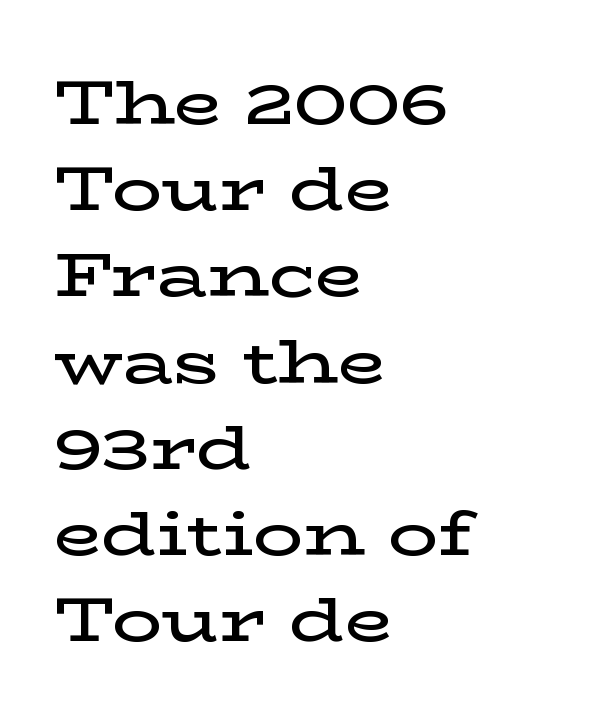
{"serif": "yes", "italic": "no", "bold": "semi", "weight": "semibold", "width": "wide", "stroke_contrast": "low", "x_height": "medium", "monospaced": "no", "underline": "no", "align": "left", "line_spacing": "normal", "line_spacing_ratio": 1.39, "letter_spacing": "normal", "letter_spacing_em": 0.0, "glyph_px": 62}
